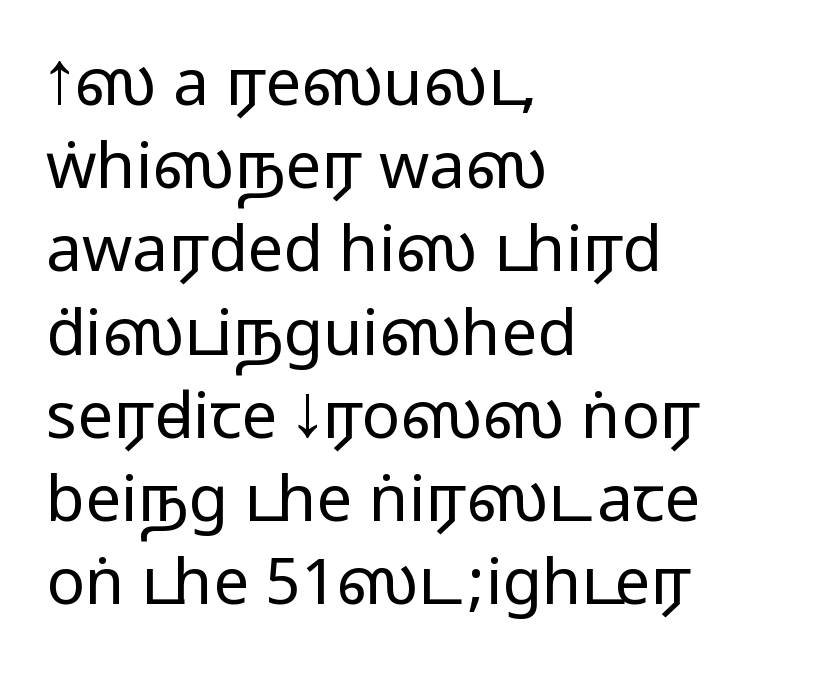
{"serif": "no", "italic": "no", "width": "wide", "stroke_contrast": "medium", "monospaced": "no", "underline": "no", "align": "left", "line_spacing": "normal", "line_spacing_ratio": 1.3, "letter_spacing": "normal", "letter_spacing_em": 0.0, "glyph_px": 64}
